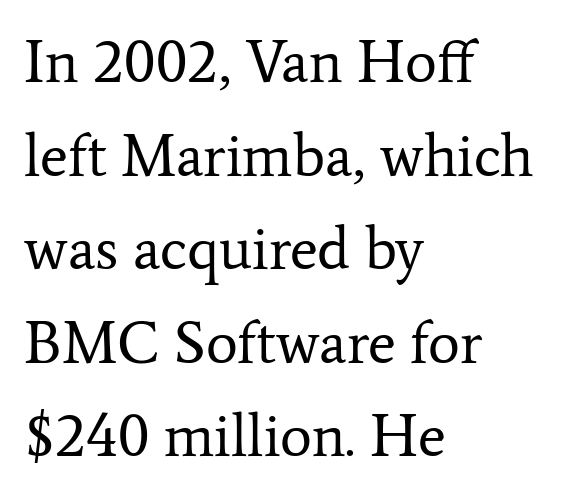
Q: Is the text bold? A: No.
Q: Is the text italic (slanted)? A: No, it is upright.
Q: Is the typeface a serif or a sans-serif typeface? A: Serif.
Q: Is the text underlined? A: No.
Q: How is the paragraph aligned? A: Left-aligned.
Q: Is the spacing between letters normal or unusually wide? A: Normal.
Q: Is the spacing between lines tight, normal or loose? A: Normal.
Q: Width (condensed, normal, or wide)? A: Normal.
Q: Stroke contrast? A: Low.
Q: x-height? A: Medium.
Q: Monospaced? A: No.
